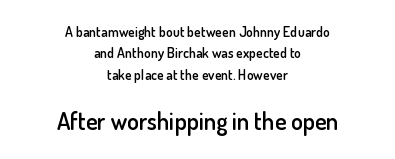
The line texture is even and compact thanks to regular tracking. This sample uses an upright cut, with every glyph sitting square on the baseline. The second block has been scaled up relative to the first. Alignment: centered. Bold? Not quite — semibold, heavier than regular but stopping short.
